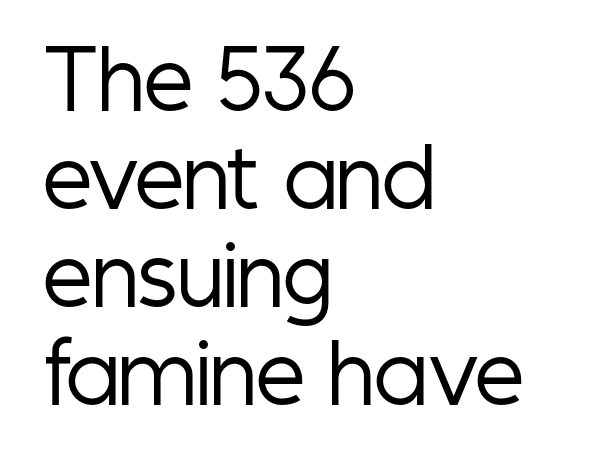
This sample is left-justified, so line endings fall wherever the words run out. Weight class: somewhere from thin through regular. Characters remain perfectly vertical along every line. Observe the absence of serifs on each vertical stroke in this sample. The rendering keeps characters at their native spacing.
